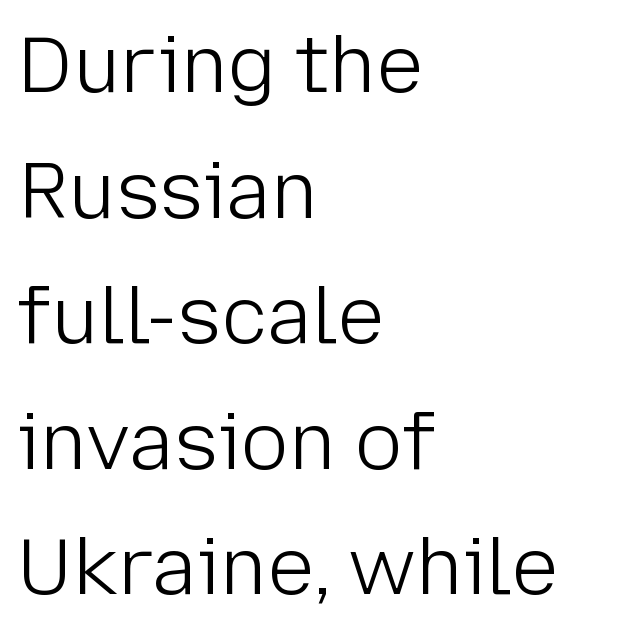
The line texture is even and compact thanks to regular tracking. Each stroke keeps to a modest, everyday thickness or less. The letters stand straight up with perfectly vertical stems. In terms of leading, this rendering sits right in the middle.
